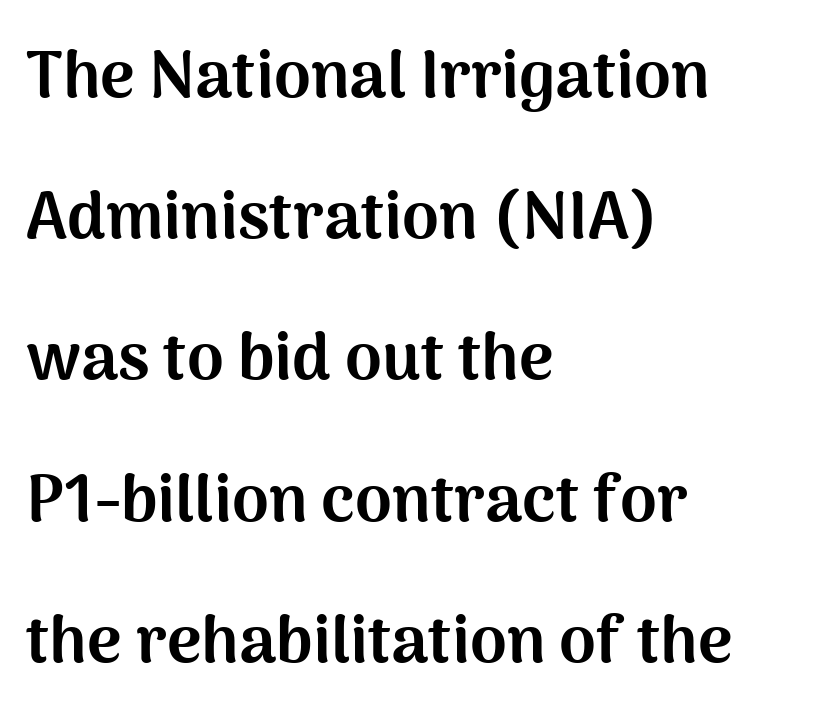
Tracking here is standard; glyphs follow each other at the usual distance. It's the straight-up-and-down kind of type. This is heavy type, rendered in bold. This rendering features lettering with no underline. The passage shown is typed in a proportional face where columns would drift.
